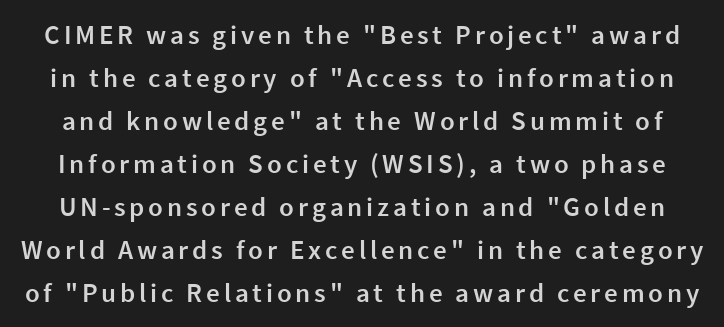
Q: Is the text bold? A: Semi-bold.
Q: Is the text italic (slanted)? A: No, it is upright.
Q: Is the text underlined? A: No.
Q: Is the spacing between lines tight, normal or loose? A: Normal.
